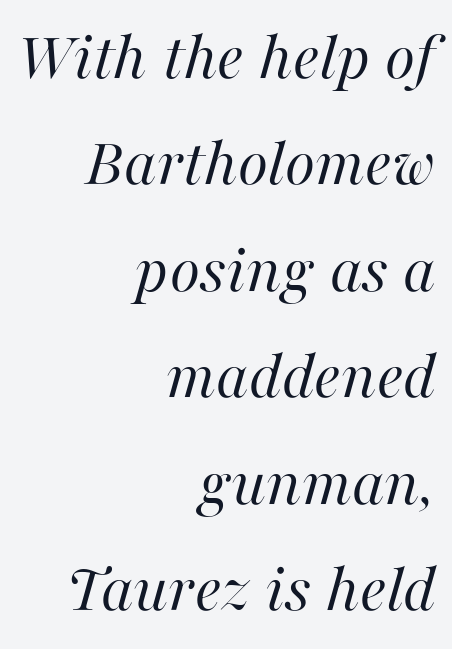
Q: Is the text bold? A: No.
Q: Is the text italic (slanted)? A: Yes, it leans right by about 16 degrees.
Q: Is the text underlined? A: No.
Q: How is the paragraph aligned? A: Right-aligned.
Q: Is the spacing between letters normal or unusually wide? A: Normal.
Q: Is the spacing between lines tight, normal or loose? A: Normal.
Q: Width (condensed, normal, or wide)? A: Normal.
Q: Stroke contrast? A: High.
Q: x-height? A: Medium.
Q: Monospaced? A: No.
